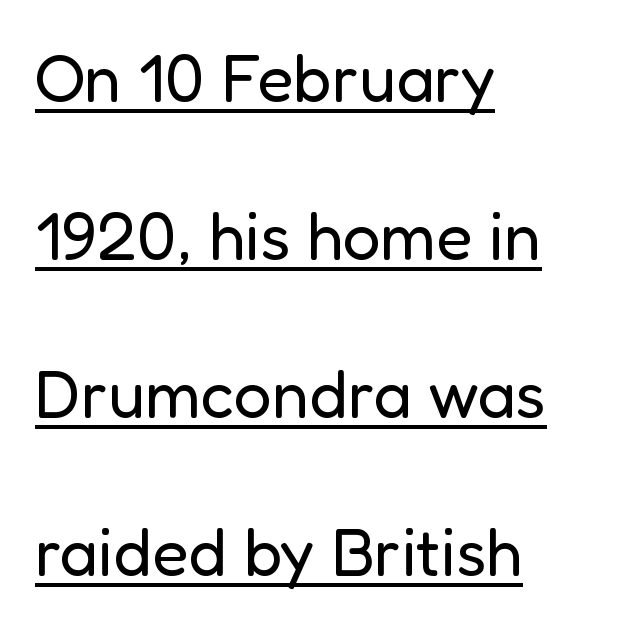
{"serif": "no", "italic": "no", "bold": "no", "weight": "regular", "width": "normal", "stroke_contrast": "low", "x_height": "medium", "monospaced": "no", "underline": "yes", "align": "left", "line_spacing": "loose", "line_spacing_ratio": 2.36, "letter_spacing": "normal", "letter_spacing_em": 0.0, "glyph_px": 67}
